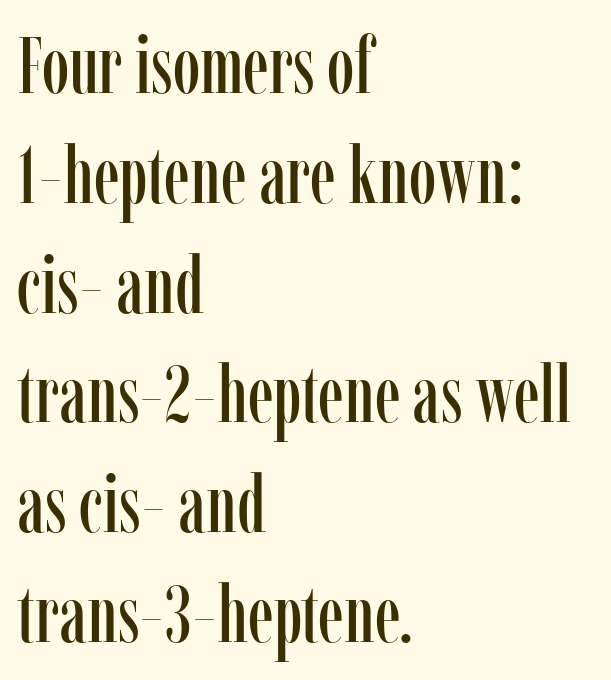
The image shows 79 px condensed serif type, upright; set left-aligned, normal line spacing (1.39x), normal letter spacing, not underlined; low stroke contrast and a medium x-height.
